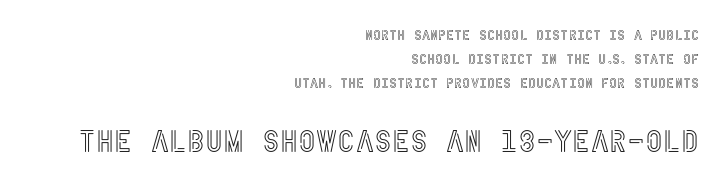
Q: Is the text italic (slanted)? A: No, it is upright.
Q: Is the text underlined? A: No.
Q: How is the paragraph aligned? A: Right-aligned.
Q: Is the spacing between letters normal or unusually wide? A: Normal.
Q: Which block of text is set in a larger size, the first (top) or the second (bottom)? A: The second (bottom) one.
Q: Width (condensed, normal, or wide)? A: Condensed.
Q: x-height? A: Large.
